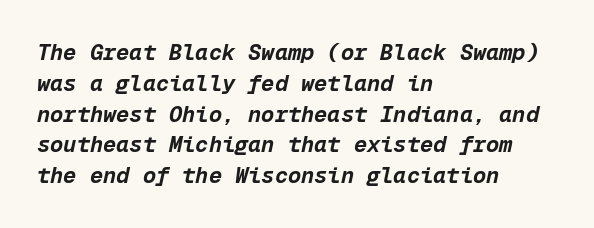
Q: Is the text bold? A: Yes.
Q: Is the text italic (slanted)? A: Yes, it leans right by about 12 degrees.
Q: Is the text underlined? A: No.
Q: How is the paragraph aligned? A: Left-aligned.
Q: Is the spacing between letters normal or unusually wide? A: Normal.
Q: Is the spacing between lines tight, normal or loose? A: Normal.
